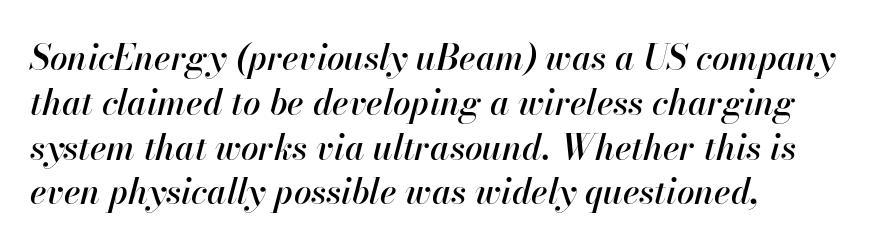
These lines are rendered in a variable-pitch font. In terms of letterspacing, this is plain default setting. The strip under each line holds only bare page. The rendering uses a moderate line-height, typical for paragraphs. Compared with a centered layout, this one pins lines to the left instead.
